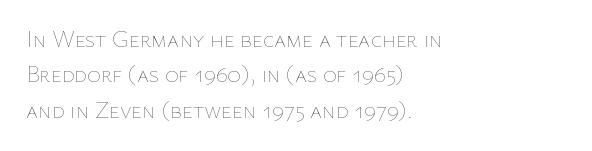
The face looks like a standard text weight, possibly lighter. Vertical strokes here are truly vertical. These lines keep a tight, regular rhythm from letter to letter. Leading matches the norm, producing a regular column. Left-aligned paragraph, ragged on the right. The space directly below the letters is spotless.
